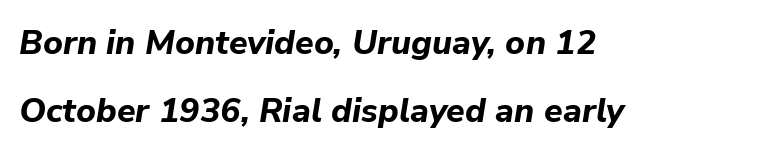
Q: Is the text bold? A: Yes.
Q: Is the text italic (slanted)? A: Yes, it leans right by about 9 degrees.
Q: Is the text underlined? A: No.
Q: How is the paragraph aligned? A: Left-aligned.
Q: Is the spacing between letters normal or unusually wide? A: Normal.
Q: Is the spacing between lines tight, normal or loose? A: Loose.
Q: Width (condensed, normal, or wide)? A: Normal.
Q: Stroke contrast? A: Low.
Q: x-height? A: Medium.
Q: Monospaced? A: No.
